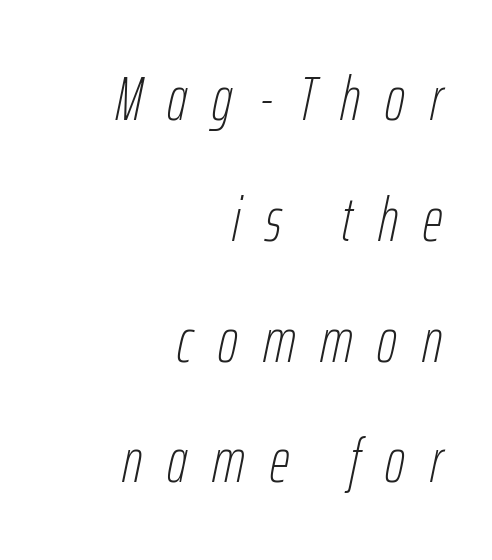
Q: Is the text bold? A: No.
Q: Is the text italic (slanted)? A: Yes, it leans right by about 12 degrees.
Q: Is the text underlined? A: No.
Q: How is the paragraph aligned? A: Right-aligned.
Q: Is the spacing between letters normal or unusually wide? A: Unusually wide.
Q: Is the spacing between lines tight, normal or loose? A: Loose.
Q: Width (condensed, normal, or wide)? A: Condensed.
Q: Stroke contrast? A: Low.
Q: x-height? A: Medium.
Q: Monospaced? A: No.
